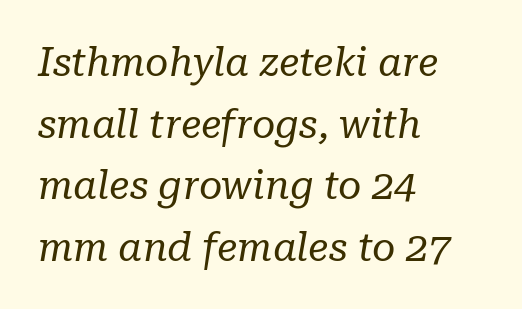
Vertically, the passage feels balanced, rows spaced as you'd expect. Classification — serif. Note the varied advance widths — an 'i' is clearly narrower than an 'm'. The text carries the slant typical of an italic or oblique font. Weight: not bold — regular or lighter. The string is rendered with underlining switched off.
